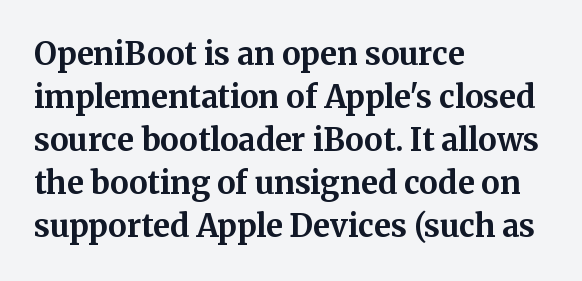
Q: Is the text bold? A: Yes.
Q: Is the text italic (slanted)? A: No, it is upright.
Q: Is the typeface a serif or a sans-serif typeface? A: Serif.
Q: Is the text underlined? A: No.
Q: How is the paragraph aligned? A: Left-aligned.
Q: Is the spacing between letters normal or unusually wide? A: Normal.
Q: Is the spacing between lines tight, normal or loose? A: Normal.
Q: Width (condensed, normal, or wide)? A: Normal.
Q: Stroke contrast? A: Medium.
Q: x-height? A: Medium.
Q: Monospaced? A: No.
